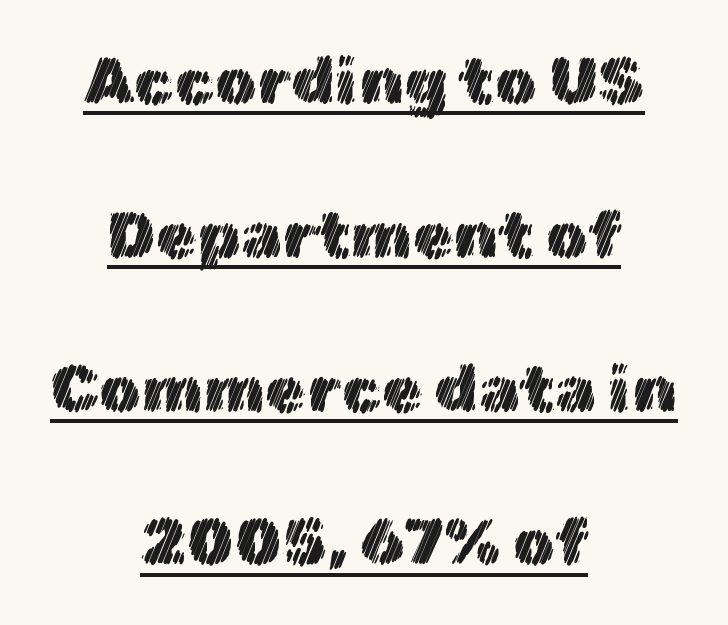
Q: Is the text italic (slanted)? A: No, it is upright.
Q: Is the text underlined? A: Yes.
Q: How is the paragraph aligned? A: Centered.
Q: Is the spacing between letters normal or unusually wide? A: Normal.
Q: Is the spacing between lines tight, normal or loose? A: Loose.
Q: Width (condensed, normal, or wide)? A: Normal.
Q: x-height? A: Medium.
Q: Monospaced? A: No.
